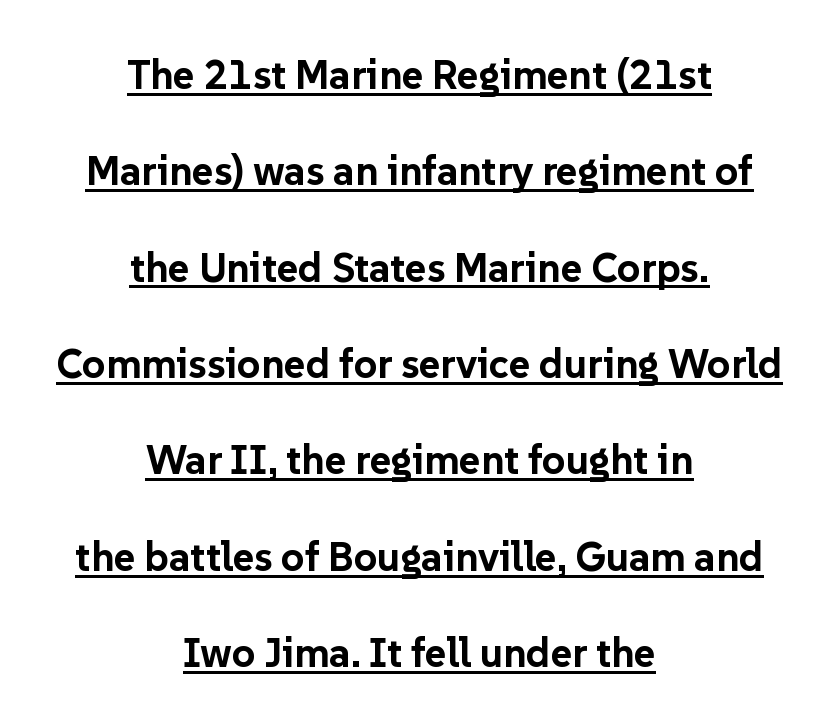
{"serif": "no", "italic": "no", "bold": "yes", "weight": "bold", "width": "normal", "stroke_contrast": "low", "x_height": "medium", "monospaced": "no", "underline": "yes", "align": "center", "line_spacing": "loose", "line_spacing_ratio": 2.35, "letter_spacing": "normal", "letter_spacing_em": 0.0, "glyph_px": 41}
